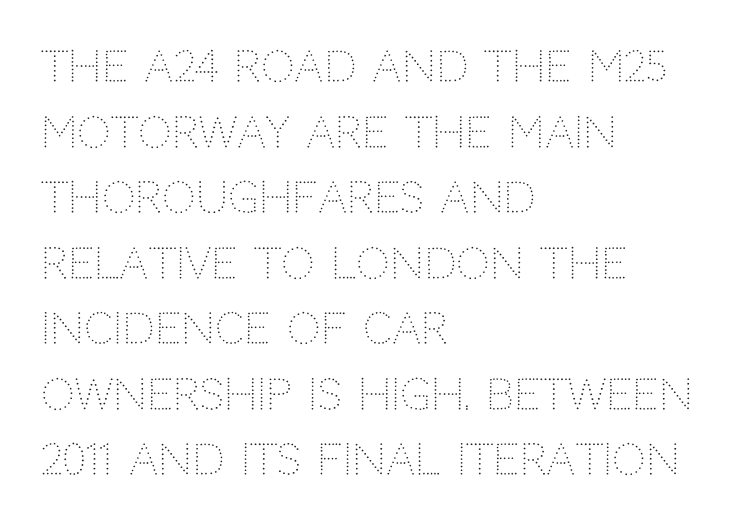
{"serif": "no", "italic": "no", "bold": "no", "weight": "light", "width": "normal", "stroke_contrast": "low", "x_height": "large", "monospaced": "no", "underline": "no", "align": "left", "line_spacing": "normal", "line_spacing_ratio": 1.56, "letter_spacing": "normal", "letter_spacing_em": 0.0, "glyph_px": 42}
